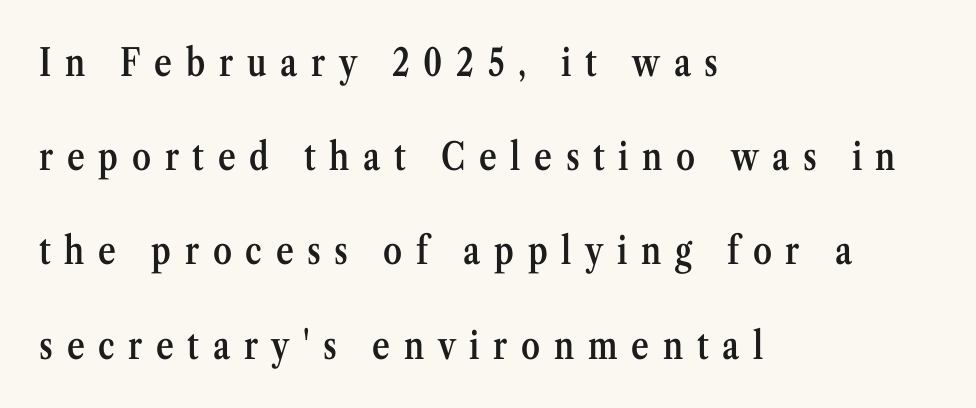
The image shows 38 px semibold, condensed serif type, upright; set left-aligned, loose line spacing (2.48x), unusually wide letter spacing (+0.36 em), not underlined; medium stroke contrast and a medium x-height.
